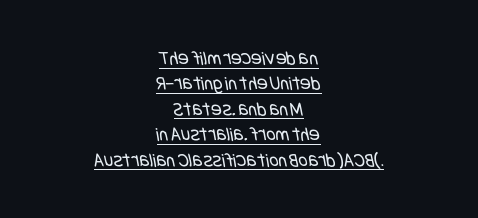
Q: Is the text bold? A: No.
Q: Is the text underlined? A: Yes.
Q: How is the paragraph aligned? A: Centered.
Q: Is the spacing between letters normal or unusually wide? A: Normal.
Q: Is the spacing between lines tight, normal or loose? A: Normal.
